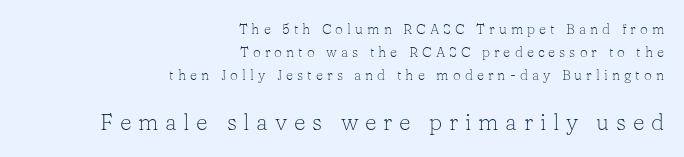
Q: Is the text bold? A: No.
Q: Is the text italic (slanted)? A: No, it is upright.
Q: Is the text underlined? A: No.
Q: How is the paragraph aligned? A: Right-aligned.
Q: Is the spacing between letters normal or unusually wide? A: Unusually wide.
Q: Is the spacing between lines tight, normal or loose? A: Normal.
Q: Which block of text is set in a larger size, the first (top) or the second (bottom)? A: The second (bottom) one.
